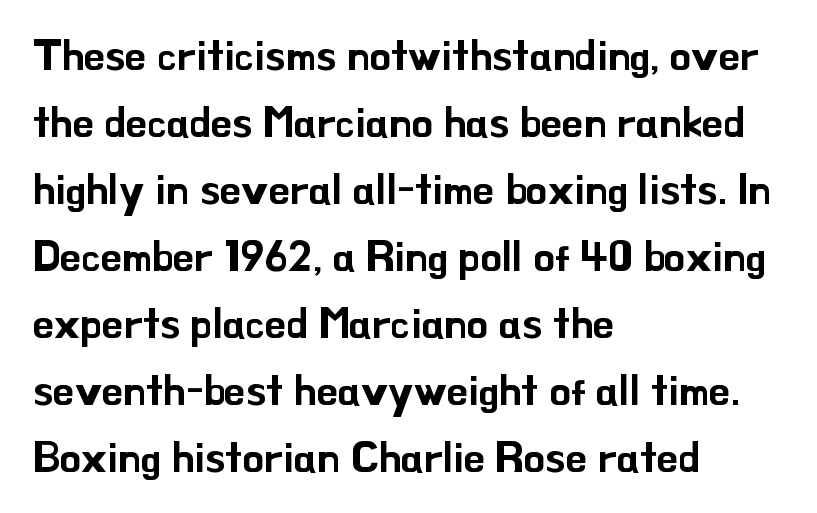
The image shows 43 px sans-serif type, upright; set left-aligned, normal line spacing (1.56x), normal letter spacing, not underlined; low stroke contrast and a small x-height.
